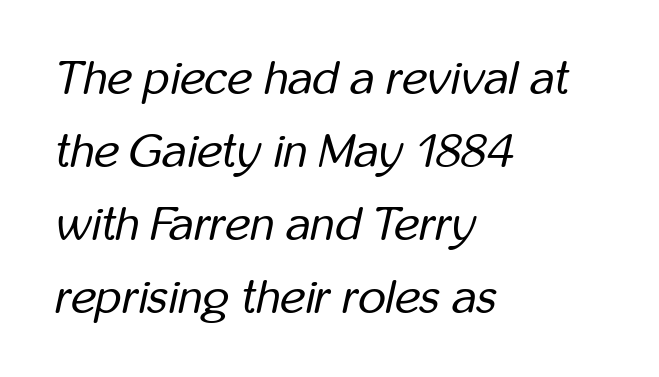
The image shows 48 px regular-weight, condensed type, italic (leaning right); set left-aligned, normal line spacing (1.52x), normal letter spacing, not underlined; low stroke contrast and a medium x-height.
